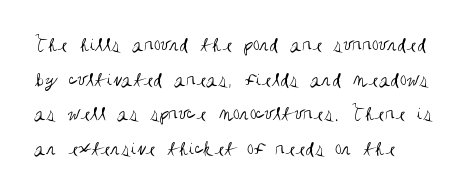
Q: Is the text bold? A: No.
Q: Is the text underlined? A: No.
Q: How is the paragraph aligned? A: Left-aligned.
Q: Is the spacing between letters normal or unusually wide? A: Normal.
Q: Is the spacing between lines tight, normal or loose? A: Normal.
